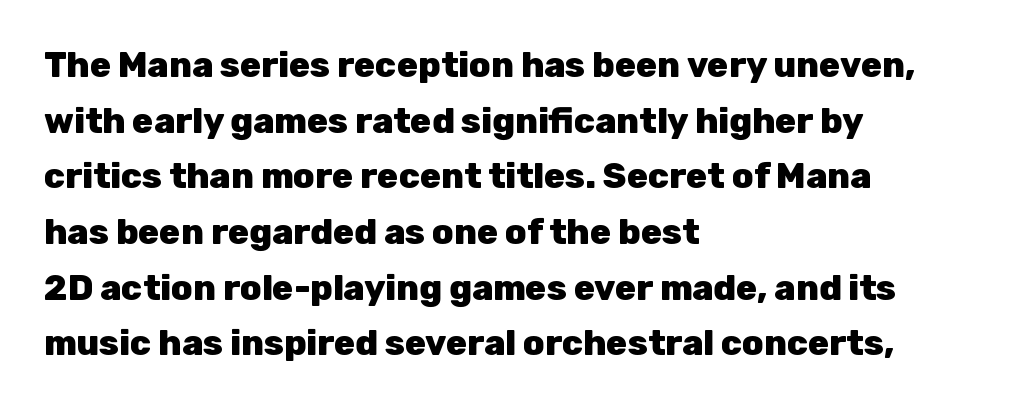
The image shows 35 px heavy sans-serif type, upright; set left-aligned, normal line spacing (1.59x), normal letter spacing, not underlined; low stroke contrast and a medium x-height.
